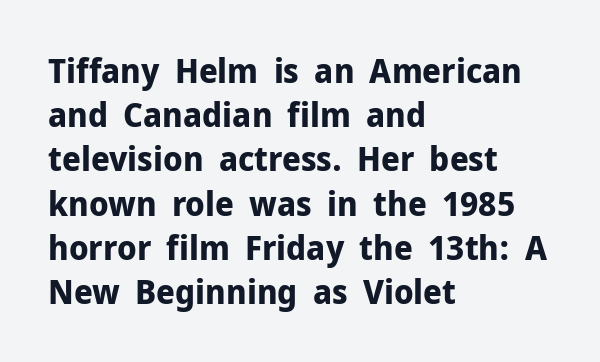
Is the letter spacing exaggerated? No — it looks like the ordinary default. Has an underline been added? It has not. This is heavy type, rendered in bold. Every stem runs plumb, perpendicular to the baseline.
